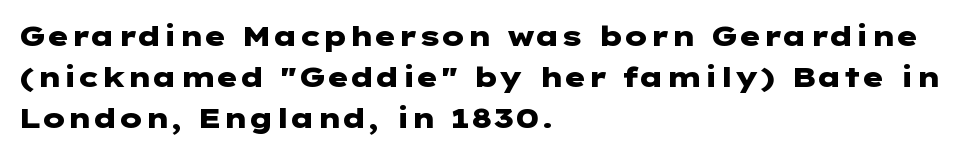
Q: Is the text bold? A: Yes.
Q: Is the text italic (slanted)? A: No, it is upright.
Q: Is the typeface a serif or a sans-serif typeface? A: Sans-serif.
Q: Is the text underlined? A: No.
Q: How is the paragraph aligned? A: Left-aligned.
Q: Is the spacing between letters normal or unusually wide? A: Normal.
Q: Is the spacing between lines tight, normal or loose? A: Normal.
Q: Width (condensed, normal, or wide)? A: Wide.
Q: Stroke contrast? A: Low.
Q: x-height? A: Medium.
